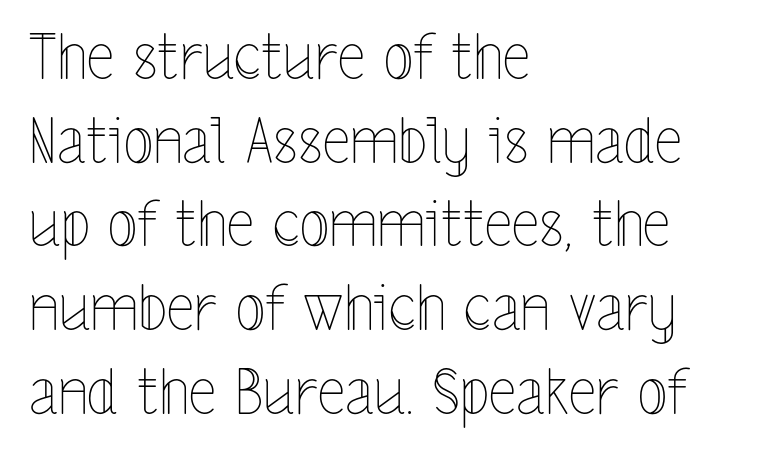
Q: Is the text bold? A: No.
Q: Is the text italic (slanted)? A: No, it is upright.
Q: Is the text underlined? A: No.
Q: How is the paragraph aligned? A: Left-aligned.
Q: Is the spacing between letters normal or unusually wide? A: Normal.
Q: Is the spacing between lines tight, normal or loose? A: Normal.
Q: Width (condensed, normal, or wide)? A: Condensed.
Q: x-height? A: Medium.
Q: Monospaced? A: No.
